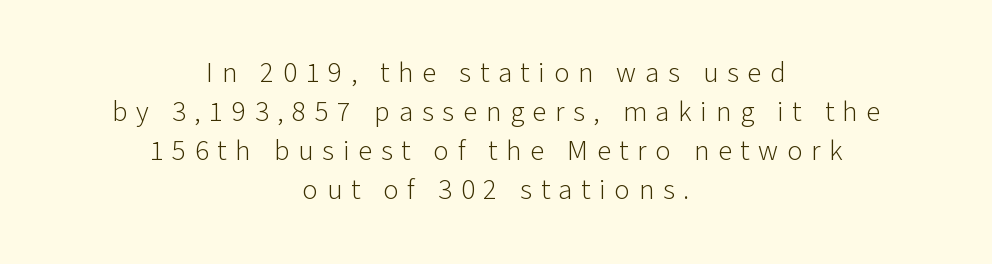
Is this a heavy cut? Hardly; it is regular or lighter. The passage shown has open, widely tracked lettering throughout. Typographically, this falls in the sans-serif category. The passage shown is typed in a proportional face where columns would drift. Characters remain perfectly vertical along every line. The string is rendered with underlining switched off.
